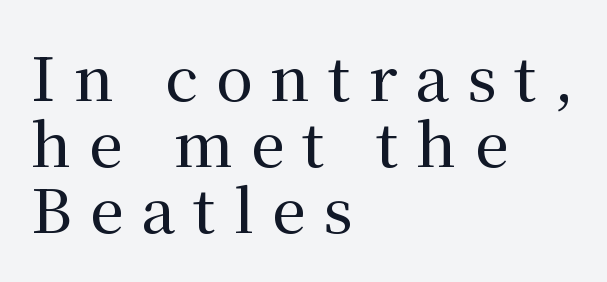
Here the glyphs are tracked loosely, breaking word shapes into spaced letters. Proportional: the letters do not fall into vertical columns. The ragged edge is on the right, which tells us the setting is flush left. The passage shown stacks its lines with hardly any gap. In terms of letterform style, serifs are clearly present.
